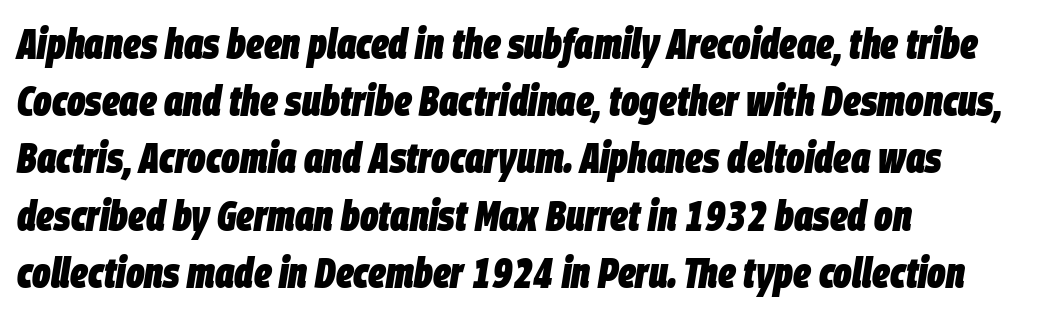
The strokes are fattened all the way to bold. The setting favours the left margin, as ordinary paragraphs usually do. Slant detected: the letters are inclined. Each new line begins a customary step beneath the previous one. Honestly, the letter spacing is just normal — you wouldn't notice it. Type without underlining.
